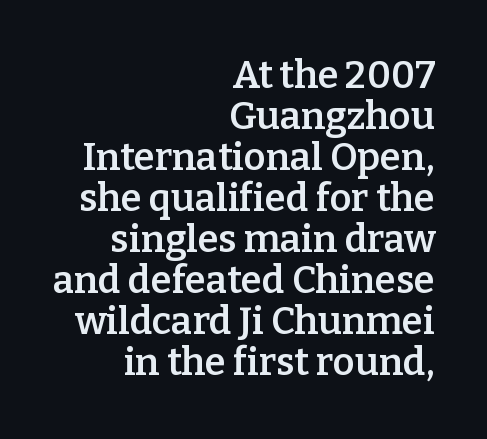
The passage shown stacks its lines with hardly any gap. Inter-character spacing is left at the font's built-in metrics. Examine the stroke ends and you'll spot serifs. The rendering uses natural spacing where letterforms have individual widths.
